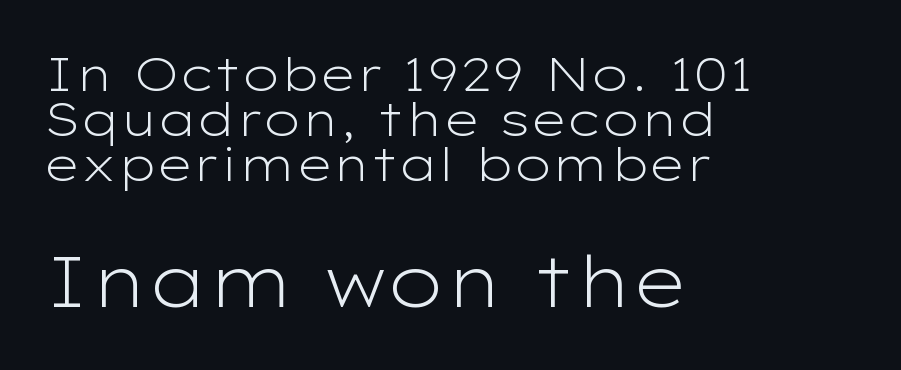
What kind of face is this? One without serifs — a sans. If you drew a ruler down the left edge, every line would touch it. The words here are not underlined. The passage shown begins with its smaller block and ends with its larger one. The rendering uses natural spacing where letterforms have individual widths.
